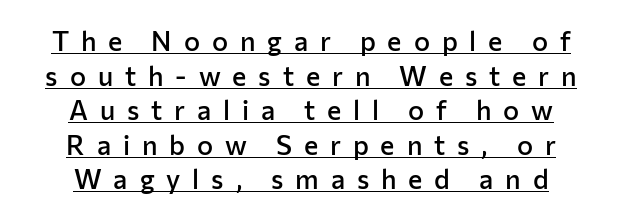
Q: Is the text bold? A: Semi-bold.
Q: Is the text italic (slanted)? A: No, it is upright.
Q: Is the text underlined? A: Yes.
Q: How is the paragraph aligned? A: Centered.
Q: Is the spacing between letters normal or unusually wide? A: Unusually wide.
Q: Is the spacing between lines tight, normal or loose? A: Normal.
